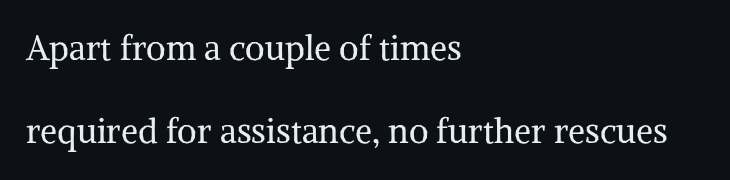
The image shows 34 px regular-weight serif type, upright; set left-aligned, loose line spacing (2.45x), normal letter spacing, not underlined; medium stroke contrast and a medium x-height.
